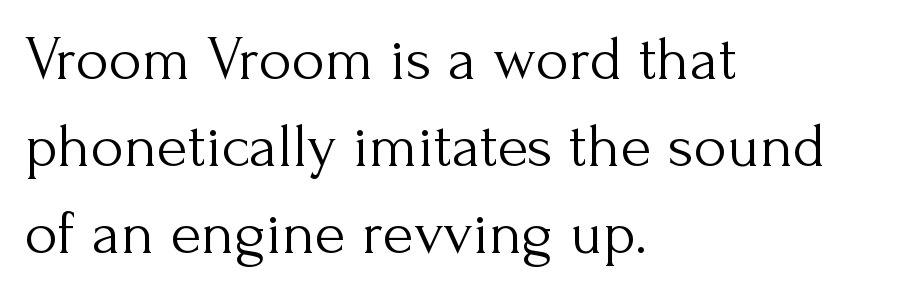
This reads as an unemphasized weight, regular at the heaviest. Letters rest on an invisible, unmarked baseline. Baseline-to-baseline distance is the conventional proportion of letter height. Regarding serifs, this sample has them.
